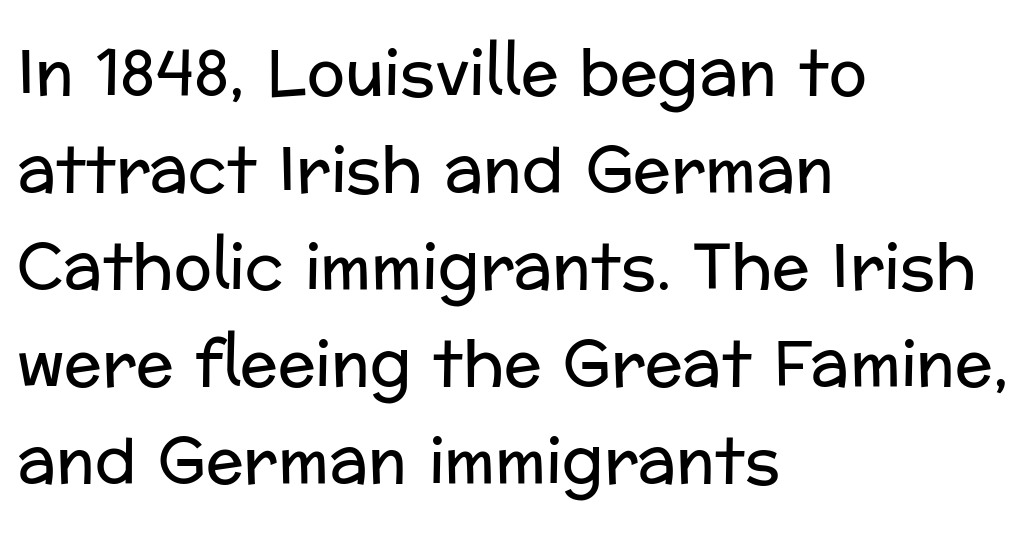
Q: Is the text bold? A: No.
Q: Is the text italic (slanted)? A: No, it is upright.
Q: Is the typeface a serif or a sans-serif typeface? A: Sans-serif.
Q: Is the text underlined? A: No.
Q: How is the paragraph aligned? A: Left-aligned.
Q: Is the spacing between letters normal or unusually wide? A: Normal.
Q: Is the spacing between lines tight, normal or loose? A: Normal.
Q: Width (condensed, normal, or wide)? A: Normal.
Q: Stroke contrast? A: Low.
Q: x-height? A: Medium.
Q: Monospaced? A: No.
